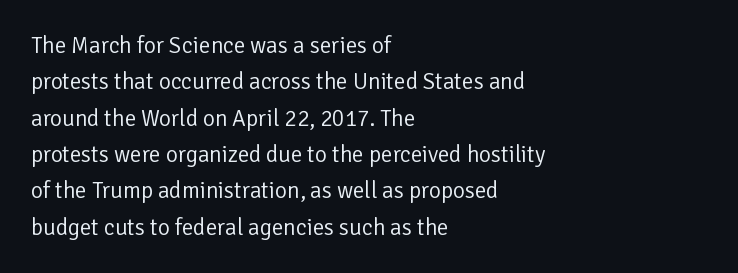
The image shows 23 px text type, upright; set left-aligned, normal line spacing (1.58x), normal letter spacing, not underlined.
